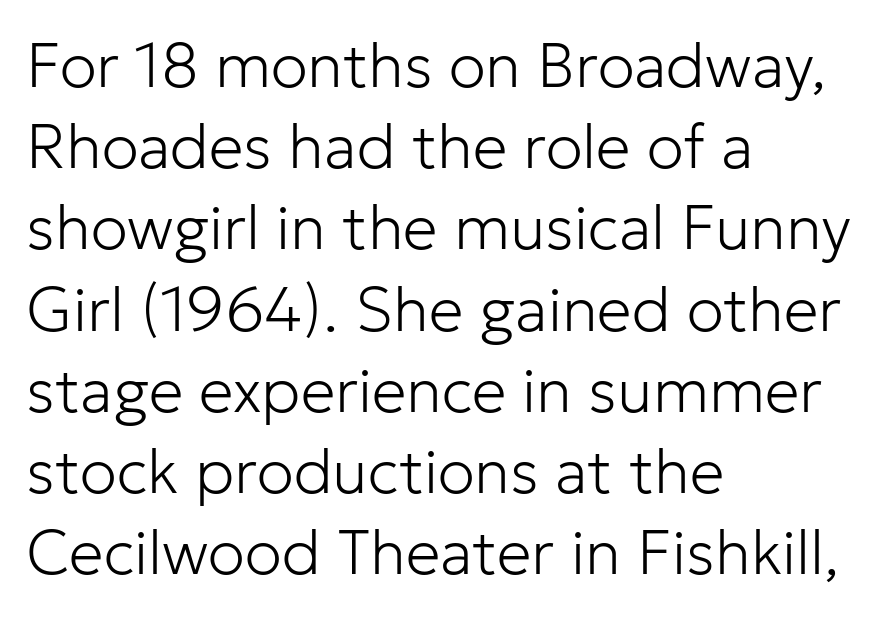
The image shows 62 px light sans-serif type, upright; set left-aligned, normal line spacing (1.31x), normal letter spacing, not underlined; low stroke contrast and a medium x-height.
